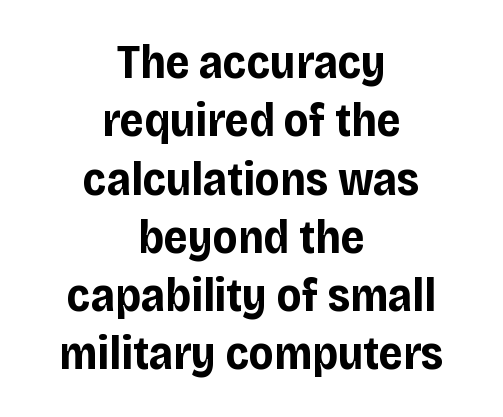
Q: Is the text bold? A: Yes.
Q: Is the text italic (slanted)? A: No, it is upright.
Q: Is the typeface a serif or a sans-serif typeface? A: Sans-serif.
Q: Is the text underlined? A: No.
Q: How is the paragraph aligned? A: Centered.
Q: Is the spacing between letters normal or unusually wide? A: Normal.
Q: Width (condensed, normal, or wide)? A: Normal.
Q: Stroke contrast? A: Low.
Q: x-height? A: Large.
Q: Monospaced? A: No.
